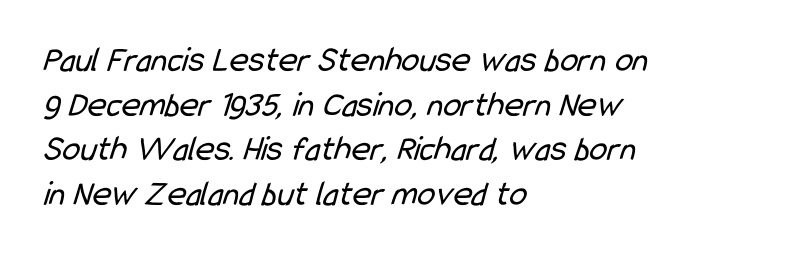
The image shows 36 px regular-weight, condensed sans-serif type; set left-aligned, line spacing 1.24x, normal letter spacing, not underlined; low stroke contrast and a medium x-height.
